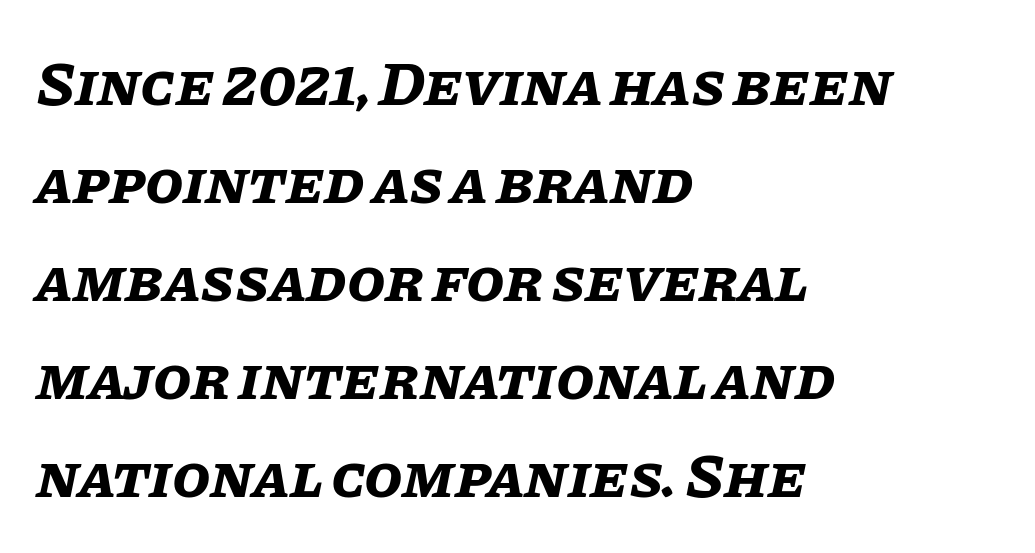
The image shows 62 px bold type, italic (leaning right); set left-aligned, normal line spacing (1.58x), normal letter spacing, not underlined; low stroke contrast and a large x-height.
